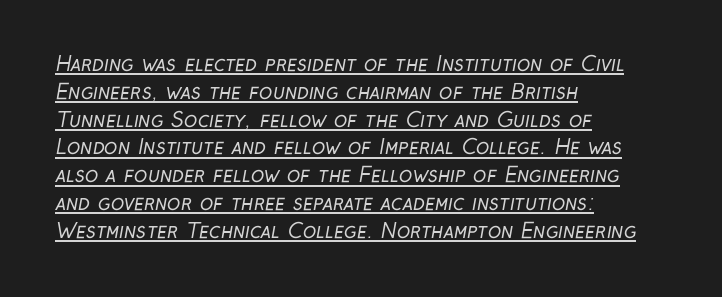
Q: Is the text bold? A: No.
Q: Is the text underlined? A: Yes.
Q: How is the paragraph aligned? A: Left-aligned.
Q: Is the spacing between letters normal or unusually wide? A: Normal.
Q: Is the spacing between lines tight, normal or loose? A: Normal.
